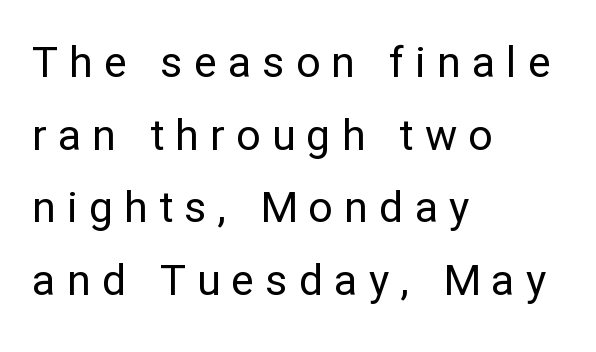
Q: Is the text bold? A: No.
Q: Is the text italic (slanted)? A: No, it is upright.
Q: Is the typeface a serif or a sans-serif typeface? A: Sans-serif.
Q: Is the text underlined? A: No.
Q: How is the paragraph aligned? A: Left-aligned.
Q: Is the spacing between letters normal or unusually wide? A: Unusually wide.
Q: Is the spacing between lines tight, normal or loose? A: Normal.
Q: Width (condensed, normal, or wide)? A: Normal.
Q: Stroke contrast? A: Low.
Q: x-height? A: Medium.
Q: Monospaced? A: No.
